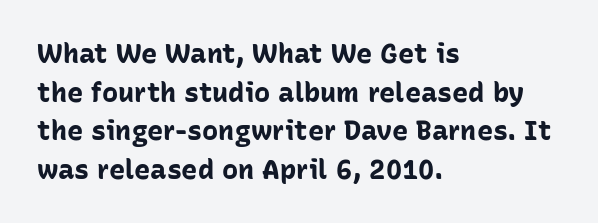
The image shows 27 px bold type, upright; set left-aligned, normal line spacing (1.43x), normal letter spacing, not underlined.
